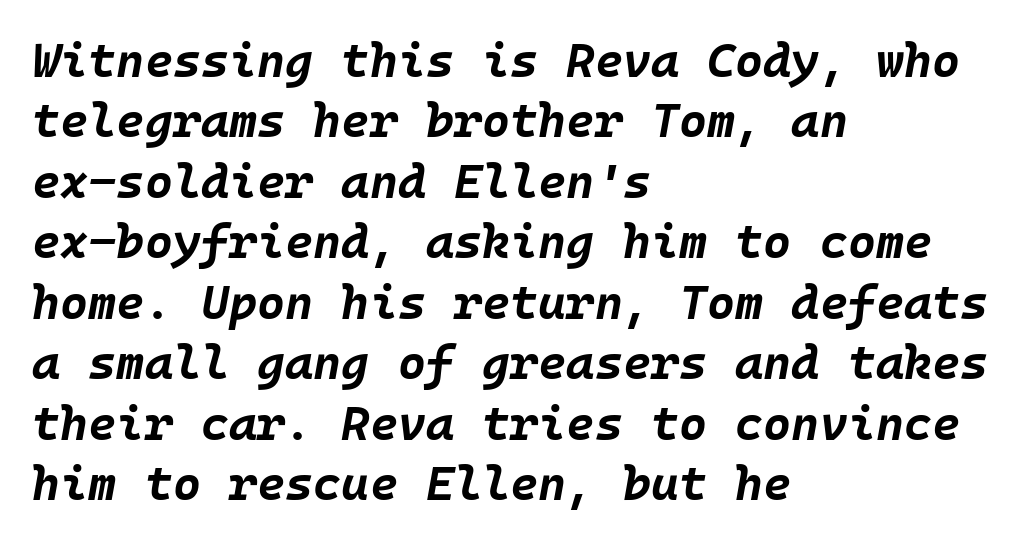
Q: Is the text bold? A: Yes.
Q: Is the text italic (slanted)? A: Yes, it leans right by about 10 degrees.
Q: Is the text underlined? A: No.
Q: How is the paragraph aligned? A: Left-aligned.
Q: Is the spacing between letters normal or unusually wide? A: Normal.
Q: Is the spacing between lines tight, normal or loose? A: Normal.
Q: Width (condensed, normal, or wide)? A: Normal.
Q: Stroke contrast? A: Low.
Q: x-height? A: Large.
